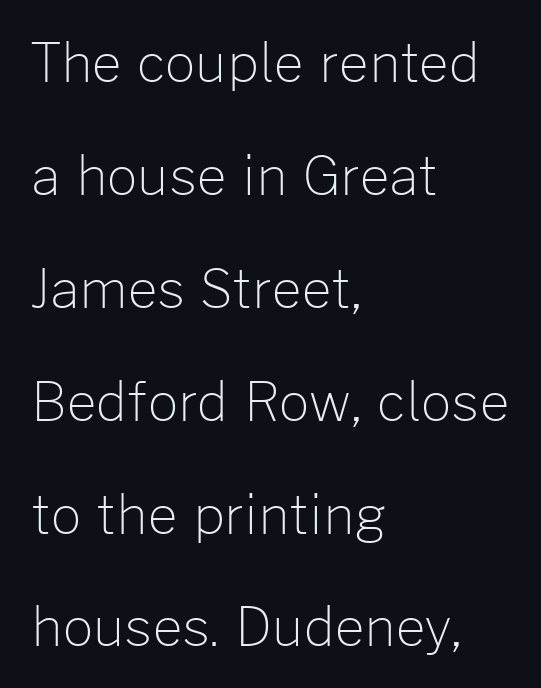
{"serif": "no", "italic": "no", "bold": "no", "weight": "light", "width": "normal", "stroke_contrast": "low", "x_height": "medium", "monospaced": "no", "underline": "no", "align": "left", "line_spacing": "loose", "line_spacing_ratio": 2.13, "letter_spacing": "normal", "letter_spacing_em": 0.0, "glyph_px": 53}
